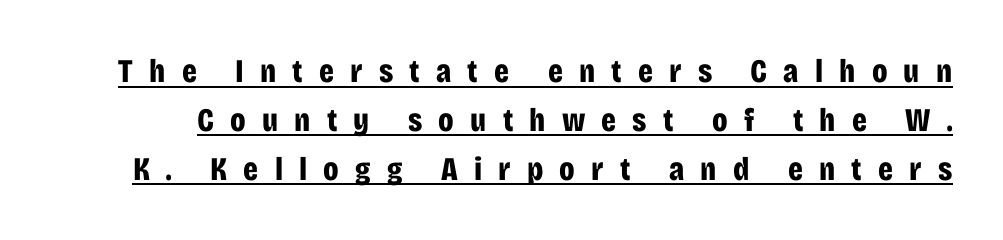
{"serif": "no", "italic": "no", "bold": "yes", "weight": "bold", "width": "condensed", "stroke_contrast": "low", "x_height": "large", "monospaced": "no", "underline": "yes", "line_spacing": "normal", "line_spacing_ratio": 1.48, "letter_spacing": "wide", "letter_spacing_em": 0.49, "glyph_px": 33}
